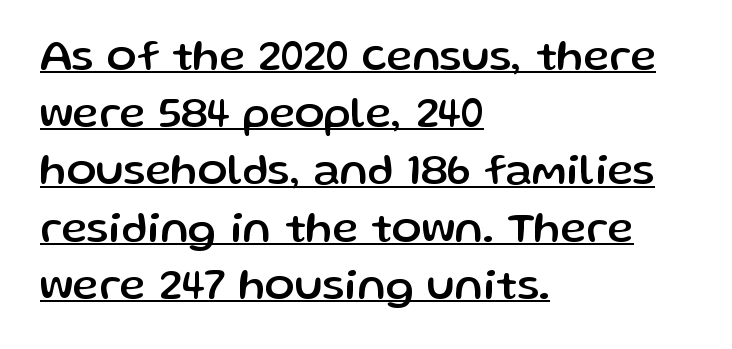
Q: Is the text italic (slanted)? A: No, it is upright.
Q: Is the typeface a serif or a sans-serif typeface? A: Sans-serif.
Q: Is the text underlined? A: Yes.
Q: How is the paragraph aligned? A: Left-aligned.
Q: Is the spacing between letters normal or unusually wide? A: Normal.
Q: Is the spacing between lines tight, normal or loose? A: Normal.
Q: Width (condensed, normal, or wide)? A: Normal.
Q: Stroke contrast? A: Low.
Q: x-height? A: Medium.
Q: Monospaced? A: No.
